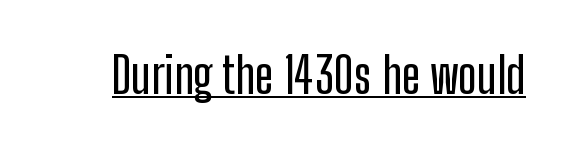
Varying glyph widths throughout — classic text-font behaviour. The font's upright variant was chosen for this text. This rendering features underlined lettering. Characters follow at the spacing the type designer built in. The font family rendered here belongs to the sans-serif group.
